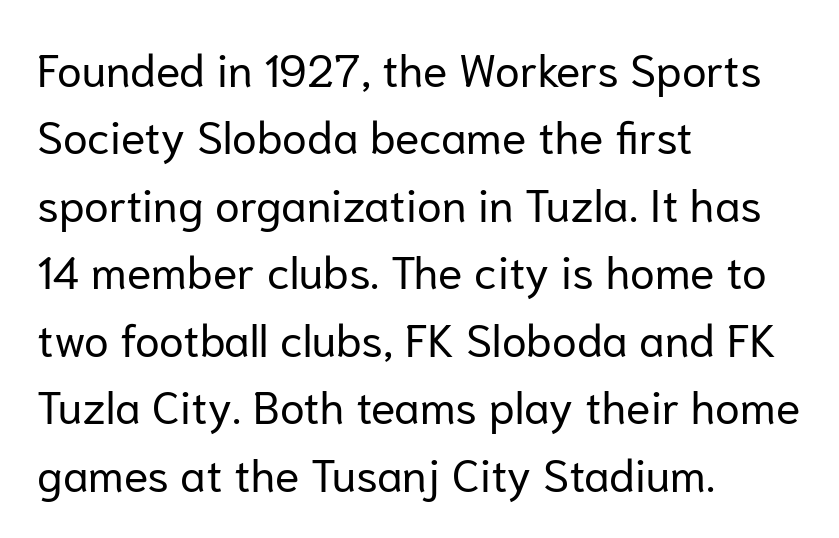
Descenders hang freely into open space. Caption: standard tracking, unaltered. Rows of type keep a routine distance in the vertical direction. Here the designer chose a conventional face with non-uniform glyph widths. This sample uses an upright cut, with every glyph sitting square on the baseline. Serif or sans? Sans — the stroke terminals are bare.
